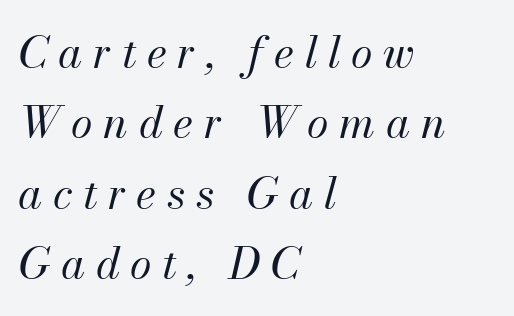
{"italic": "yes", "lean": "right", "slant_degrees": 13, "bold": "no", "weight": "regular", "width": "normal", "stroke_contrast": "medium", "x_height": "small", "monospaced": "no", "underline": "no", "align": "left", "line_spacing": "normal", "line_spacing_ratio": 1.6, "letter_spacing": "wide", "letter_spacing_em": 0.24, "glyph_px": 44}
